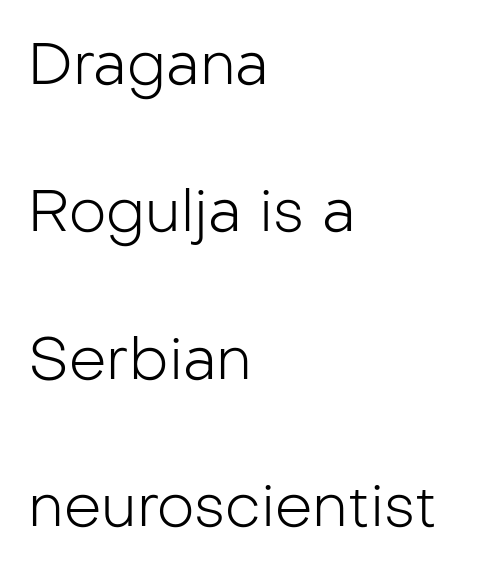
The lines are quadded left. Anything drawn beneath the words? Only blank space. Tracking here is standard; glyphs follow each other at the usual distance. The weight tops out at a normal text grade.
